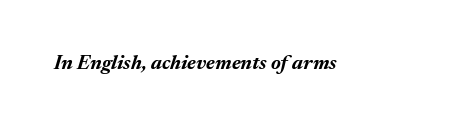
The image shows 20 px bold type, italic (leaning right); set normal letter spacing, not underlined.
